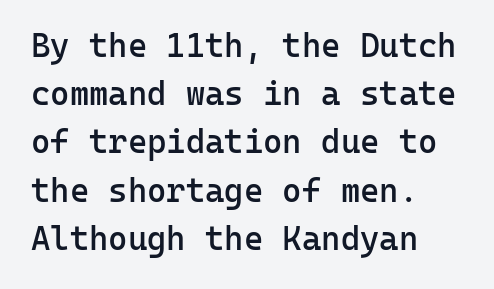
Q: Is the text bold? A: Semi-bold.
Q: Is the text italic (slanted)? A: No, it is upright.
Q: Is the typeface a serif or a sans-serif typeface? A: Sans-serif.
Q: Is the text underlined? A: No.
Q: How is the paragraph aligned? A: Left-aligned.
Q: Is the spacing between letters normal or unusually wide? A: Normal.
Q: Is the spacing between lines tight, normal or loose? A: Normal.
Q: Width (condensed, normal, or wide)? A: Normal.
Q: Stroke contrast? A: Low.
Q: x-height? A: Medium.
Q: Monospaced? A: Yes.
